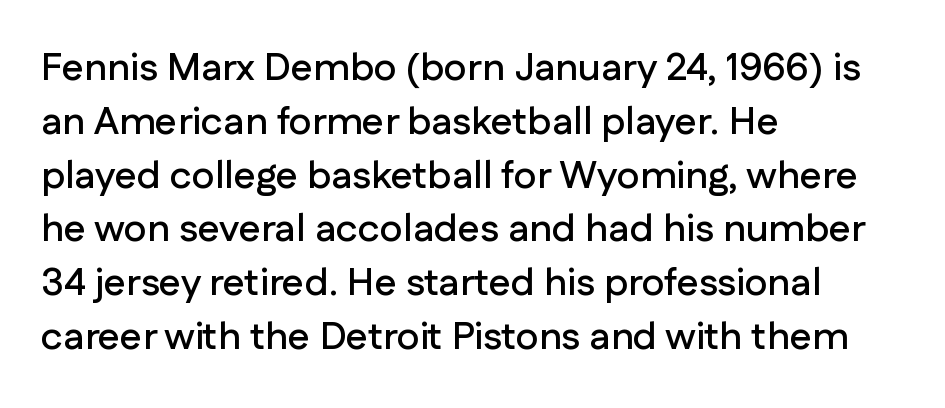
{"serif": "no", "italic": "no", "width": "normal", "stroke_contrast": "low", "x_height": "medium", "monospaced": "no", "underline": "no", "align": "left", "line_spacing": "normal", "line_spacing_ratio": 1.38, "letter_spacing": "normal", "letter_spacing_em": 0.0, "glyph_px": 39}
